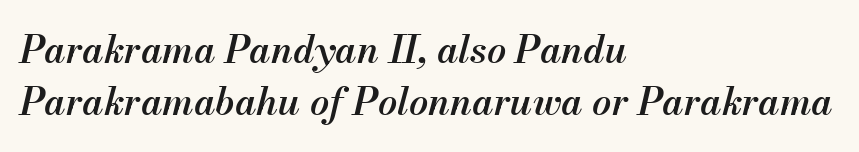
Look at the tracking — it's just the regular setting, nothing added. Notice how descenders clear the ascenders below comfortably — that's standard leading. Proportional: the letters do not fall into vertical columns. Line starts are locked; line ends wander.
